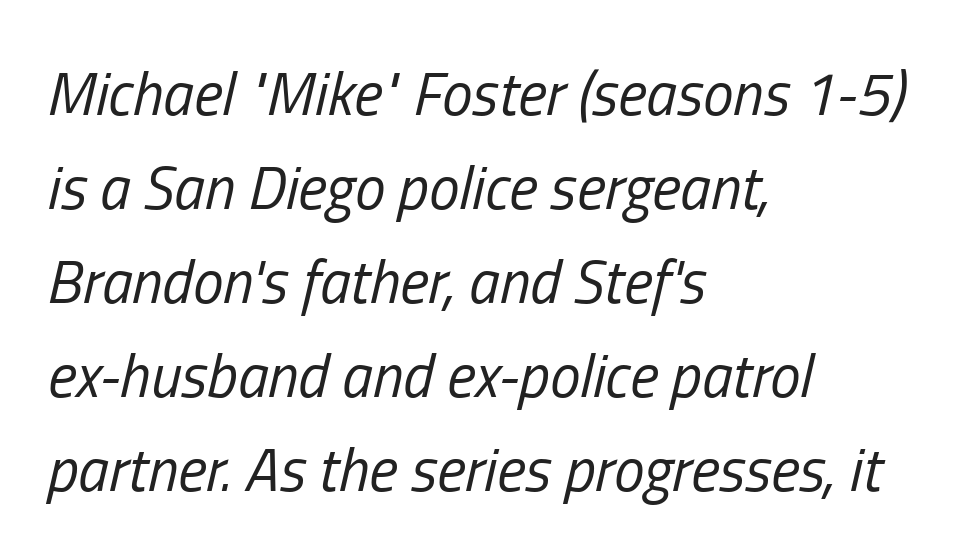
The image shows 61 px regular-weight, condensed type, italic (leaning right); set left-aligned, normal line spacing (1.54x), normal letter spacing, not underlined; low stroke contrast and a medium x-height.
